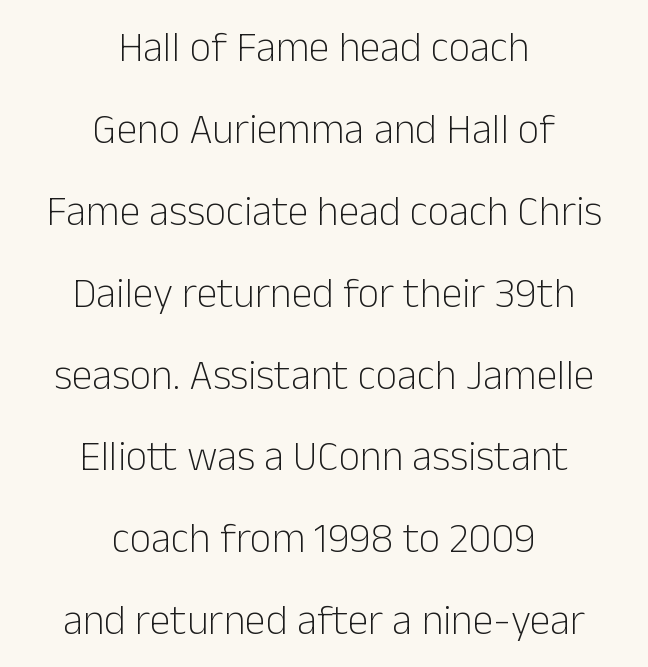
Q: Is the text bold? A: No.
Q: Is the text italic (slanted)? A: No, it is upright.
Q: Is the typeface a serif or a sans-serif typeface? A: Sans-serif.
Q: Is the text underlined? A: No.
Q: How is the paragraph aligned? A: Centered.
Q: Is the spacing between letters normal or unusually wide? A: Normal.
Q: Is the spacing between lines tight, normal or loose? A: Loose.
Q: Width (condensed, normal, or wide)? A: Normal.
Q: Stroke contrast? A: Low.
Q: x-height? A: Medium.
Q: Monospaced? A: No.
